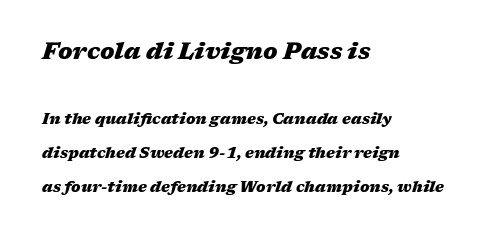
{"italic": "yes", "lean": "right", "slant_degrees": 17, "bold": "yes", "underline": "no", "align": "left", "line_spacing": "loose", "line_spacing_ratio": 2.26, "letter_spacing": "normal", "letter_spacing_em": 0.0, "larger_block": "first", "size_ratio": 1.53, "glyph_px": 23}
